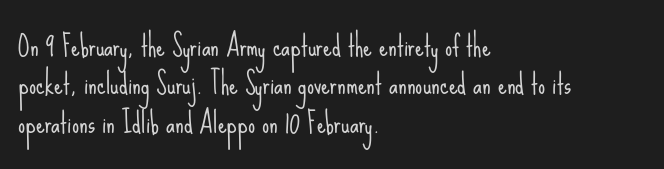
Q: Is the text bold? A: No.
Q: Is the text italic (slanted)? A: No, it is upright.
Q: Is the typeface a serif or a sans-serif typeface? A: Sans-serif.
Q: Is the text underlined? A: No.
Q: How is the paragraph aligned? A: Left-aligned.
Q: Is the spacing between letters normal or unusually wide? A: Normal.
Q: Is the spacing between lines tight, normal or loose? A: Normal.
Q: Width (condensed, normal, or wide)? A: Condensed.
Q: Stroke contrast? A: Low.
Q: x-height? A: Small.
Q: Monospaced? A: No.
